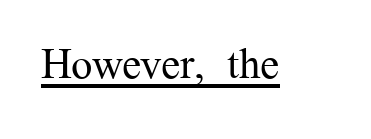
The image shows 43 px regular-weight serif type, upright; set normal letter spacing, underlined; medium stroke contrast and a medium x-height.
